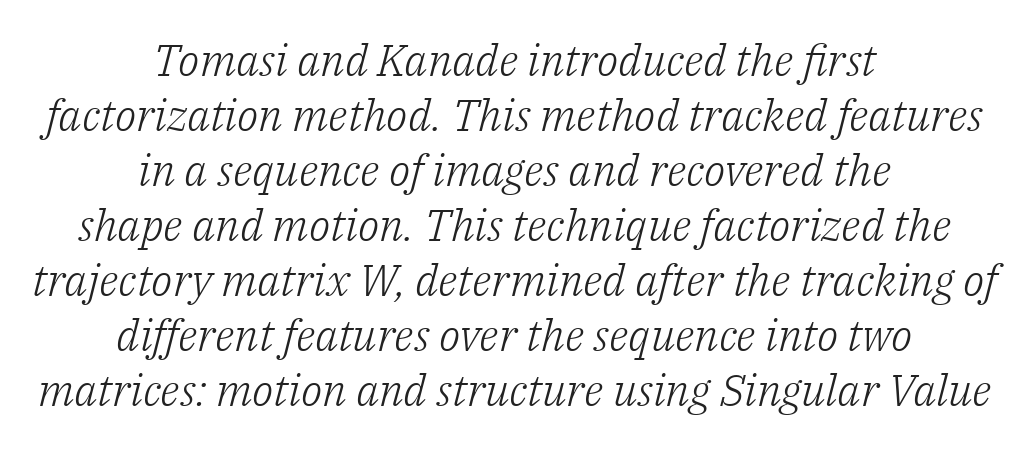
No extra ink here — the face is not bold. Anything drawn beneath the words? Only blank space. Is the type slanted? Yes — the strokes lean at a clear angle. The block of text has a typical density, with ordinary space between rows. These lines are rendered in a variable-pitch font. This rendering leaves character spacing at its baseline value.
